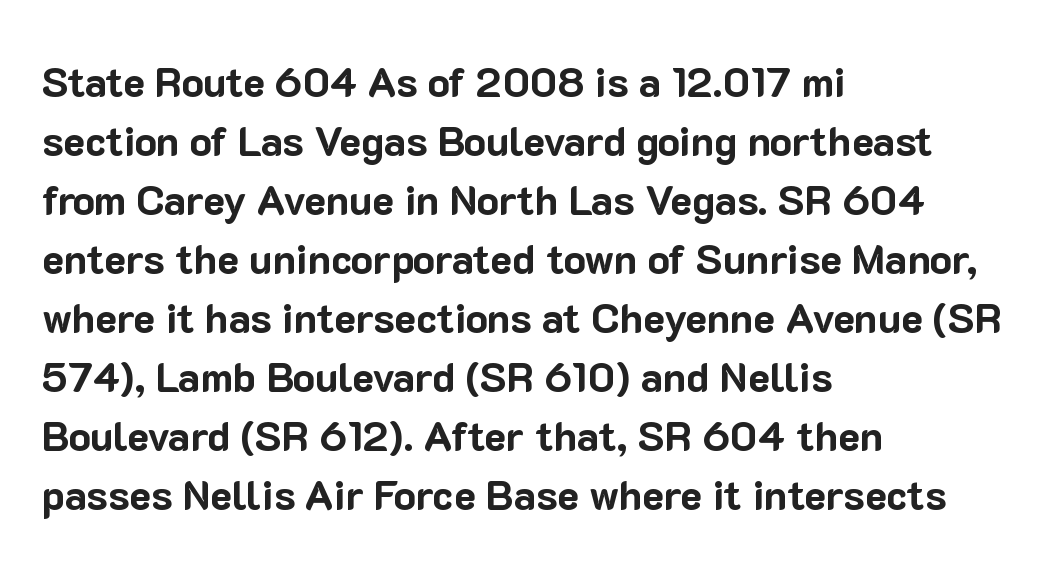
The image shows 41 px bold sans-serif type, upright; set left-aligned, normal line spacing (1.44x), normal letter spacing, not underlined; low stroke contrast and a medium x-height.
